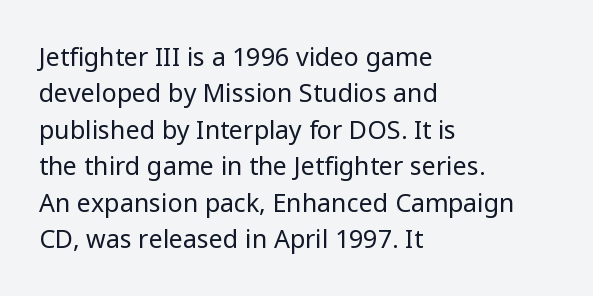
Q: Is the text bold? A: No.
Q: Is the text italic (slanted)? A: No, it is upright.
Q: Is the text underlined? A: No.
Q: How is the paragraph aligned? A: Left-aligned.
Q: Is the spacing between letters normal or unusually wide? A: Normal.
Q: Is the spacing between lines tight, normal or loose? A: Normal.
